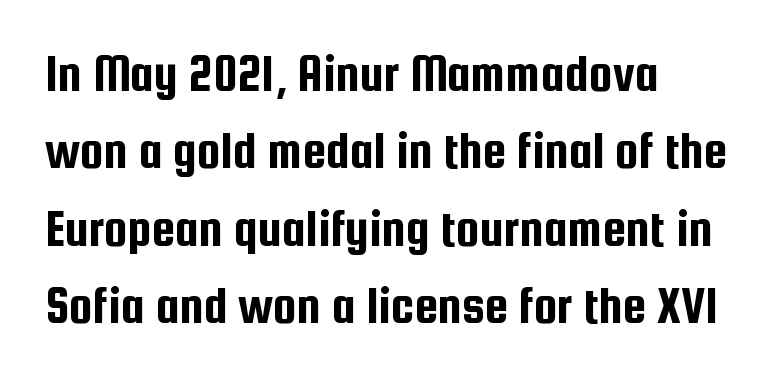
{"serif": "no", "italic": "no", "width": "condensed", "stroke_contrast": "low", "x_height": "medium", "monospaced": "no", "underline": "no", "align": "left", "line_spacing": "normal", "line_spacing_ratio": 1.46, "letter_spacing": "normal", "letter_spacing_em": 0.0, "glyph_px": 53}
